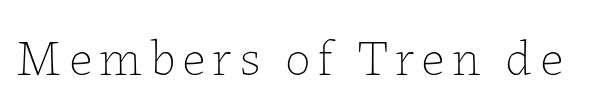
Note the varied advance widths — an 'i' is clearly narrower than an 'm'. Stroke thickness stays within the range of a standard reading face or lighter. Italic? Not at all — the glyphs are vertical. Type without underlining.
